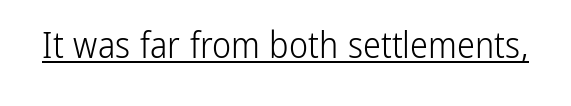
The passage shown is typed in a proportional face where columns would drift. The lettering stays uniformly vertical, giving the passage a roman look. Decoration check: the copy is underlined. The cut favours lightness, reaching ordinary text weight at its darkest.
